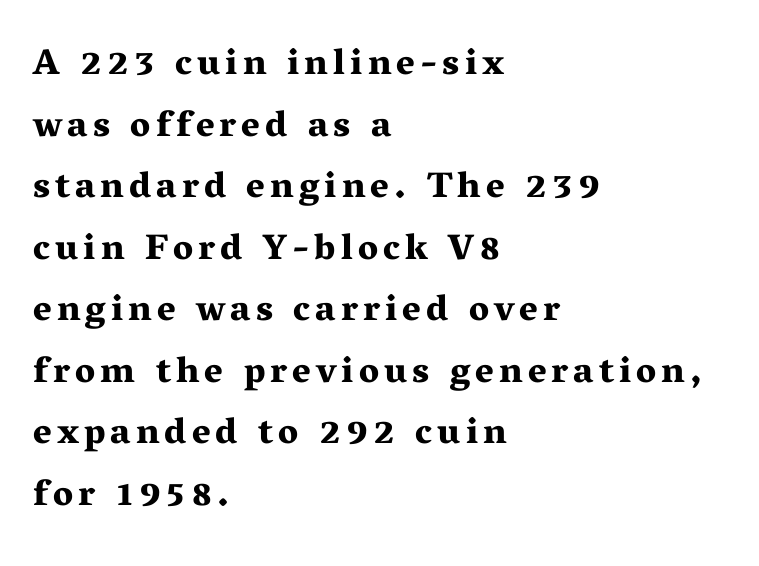
{"serif": "yes", "italic": "no", "bold": "yes", "weight": "bold", "width": "wide", "stroke_contrast": "medium", "x_height": "medium", "monospaced": "no", "underline": "no", "align": "left", "line_spacing_ratio": 1.71, "glyph_px": 36}
